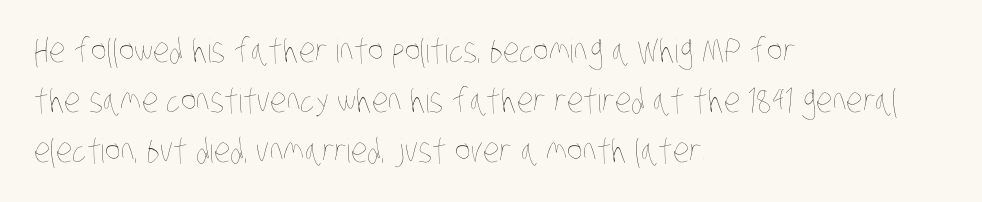
The image shows 33 px thin, condensed type; set left-aligned, normal line spacing (1.51x), normal letter spacing, not underlined; low stroke contrast and a large x-height.
